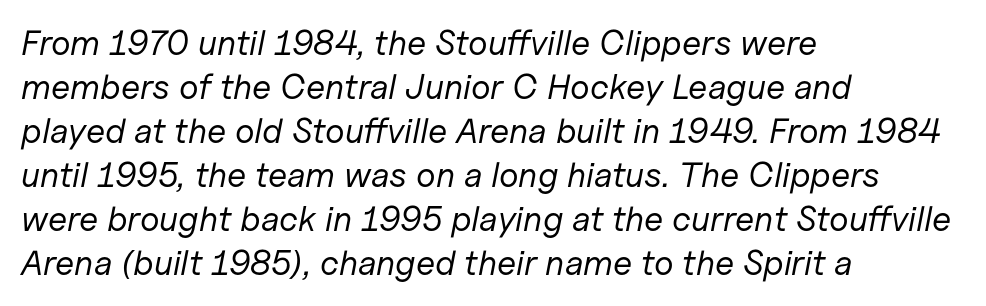
{"italic": "yes", "lean": "right", "slant_degrees": 11, "bold": "no", "weight": "regular", "width": "normal", "stroke_contrast": "low", "x_height": "medium", "monospaced": "no", "underline": "no", "align": "left", "line_spacing": "normal", "line_spacing_ratio": 1.26, "letter_spacing": "normal", "letter_spacing_em": 0.0, "glyph_px": 35}
